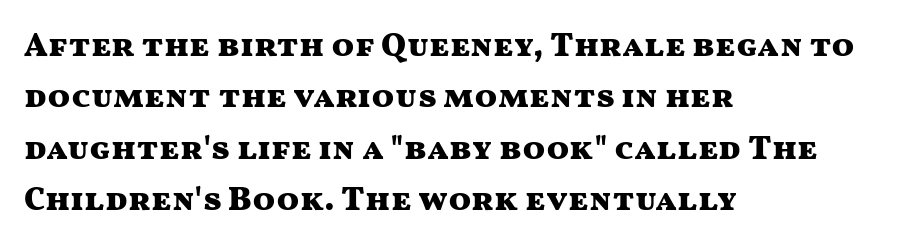
{"serif": "no", "italic": "no", "bold": "yes", "weight": "heavy", "width": "wide", "stroke_contrast": "medium", "x_height": "medium", "monospaced": "no", "underline": "no", "align": "left", "line_spacing": "normal", "line_spacing_ratio": 1.56, "letter_spacing": "normal", "letter_spacing_em": 0.0, "glyph_px": 33}
